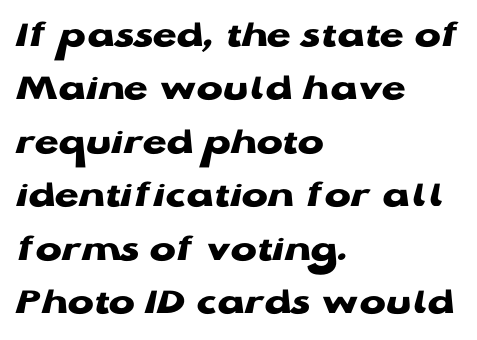
The image shows 39 px heavy, wide sans-serif type, upright; set left-aligned, normal line spacing (1.37x), normal letter spacing, not underlined; low stroke contrast and a medium x-height.
